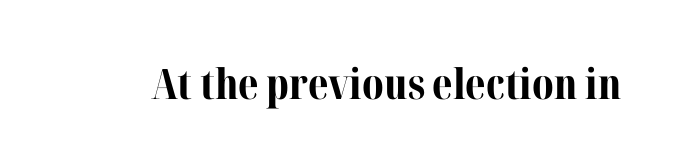
The image shows 42 px bold serif type, upright; set normal letter spacing, not underlined; medium stroke contrast and a medium x-height.
